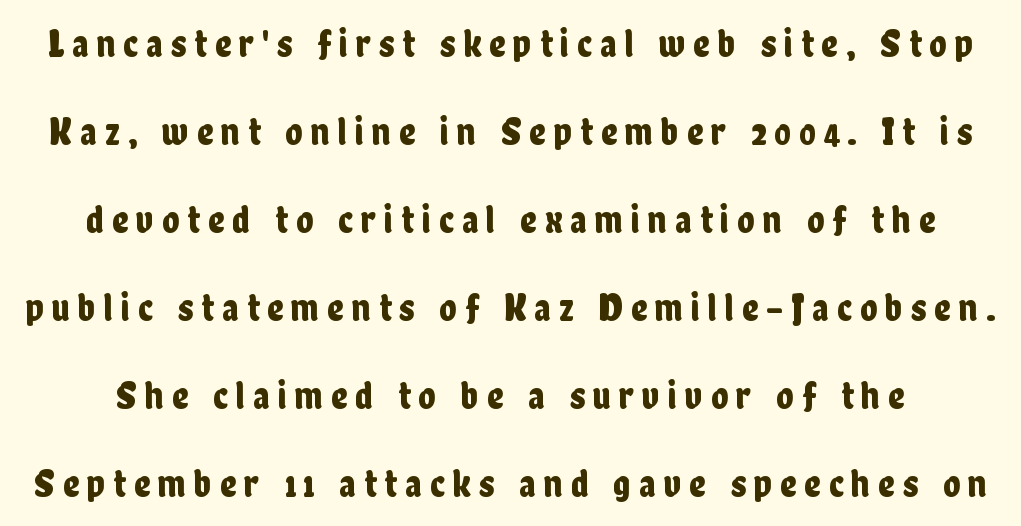
The line texture is sparse and dotted thanks to wide tracking. Italic? Not at all — the glyphs are vertical. Has an underline been added? It has not. The text was rendered using a sans face with plain stroke endings. You could not count columns in this text — the font is proportionally spaced. Notice the wide empty band between every row — that's loose leading.
